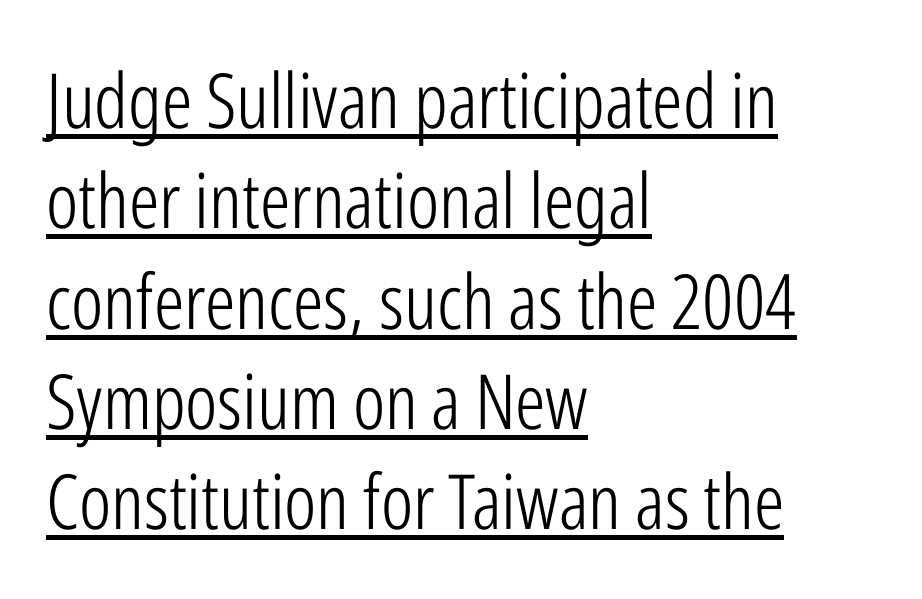
No extra tracking has been applied to these lines. Character widths vary here, with narrow letters taking less room than wide ones. One glance says typical: line gaps are just what's usual. No heavy texture on the line: the type isn't bold.
